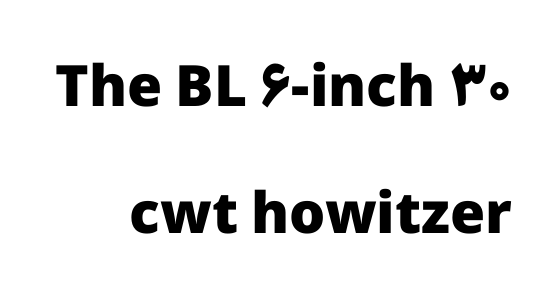
Q: Is the text bold? A: Yes.
Q: Is the text italic (slanted)? A: No, it is upright.
Q: Is the typeface a serif or a sans-serif typeface? A: Sans-serif.
Q: Is the text underlined? A: No.
Q: Is the spacing between letters normal or unusually wide? A: Normal.
Q: Is the spacing between lines tight, normal or loose? A: Loose.
Q: Width (condensed, normal, or wide)? A: Normal.
Q: Stroke contrast? A: Low.
Q: x-height? A: Medium.
Q: Monospaced? A: No.
